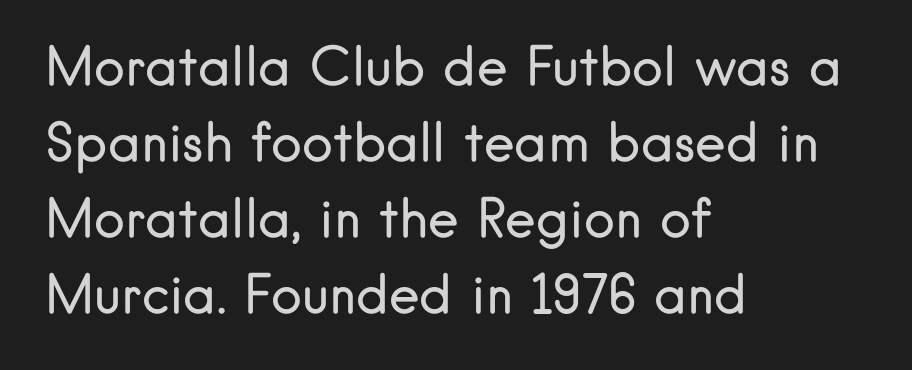
{"serif": "no", "italic": "no", "bold": "no", "weight": "regular", "width": "normal", "stroke_contrast": "low", "x_height": "small", "monospaced": "no", "underline": "no", "align": "left", "line_spacing": "normal", "line_spacing_ratio": 1.46, "letter_spacing": "normal", "letter_spacing_em": 0.0, "glyph_px": 52}
